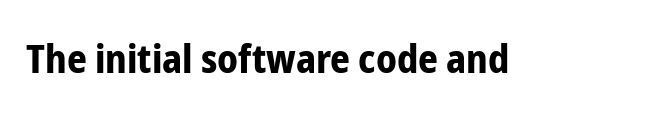
The letters carry no serifs — their stems end cleanly without finishing strokes. The letters advance in unequal steps, a hallmark of proportional type. These words are printed bold, with thick strokes throughout. The axis of the letterforms is exactly vertical.
